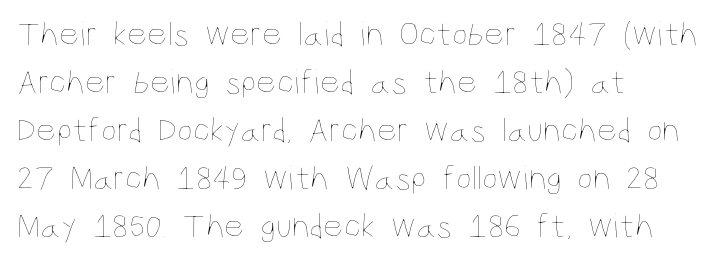
Italic? Not at all — the glyphs are vertical. Note the varied advance widths — an 'i' is clearly narrower than an 'm'. Only glyphs here, with clear space below each row. Characters follow at the spacing the type designer built in. The strokes are not fattened; the text isn't bold. Visually the block forms a straight wall on the left and a jagged coastline on the right.
